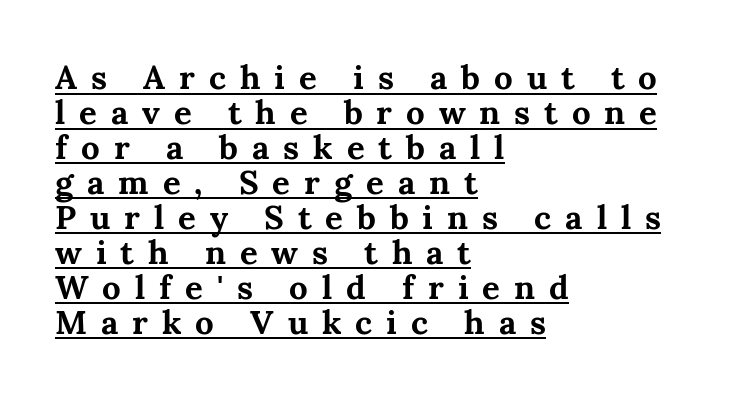
{"serif": "yes", "italic": "no", "bold": "yes", "weight": "bold", "width": "normal", "stroke_contrast": "medium", "x_height": "medium", "monospaced": "no", "underline": "yes", "align": "left", "line_spacing": "tight", "line_spacing_ratio": 1.06, "letter_spacing": "wide", "letter_spacing_em": 0.42, "glyph_px": 33}
